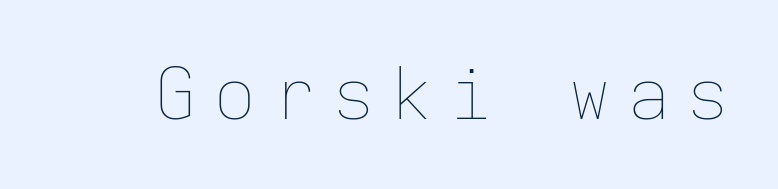
The letters march in equal steps, a hallmark of fixed-pitch type. The letterforms sit at book weight or below. Every stem runs plumb, perpendicular to the baseline. The gaps between neighbouring characters are conspicuously large.
